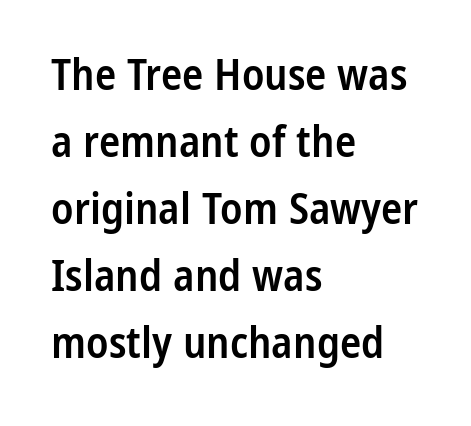
Leading matches the norm, producing a regular column. This is the in-between weight designers call semibold or demi. Upright lettering throughout. Is this a fixed-width face? No — the glyphs have proportional, varying widths. Any mark beneath the type? The region is blank. Serif or sans? Sans — the stroke terminals are bare.
